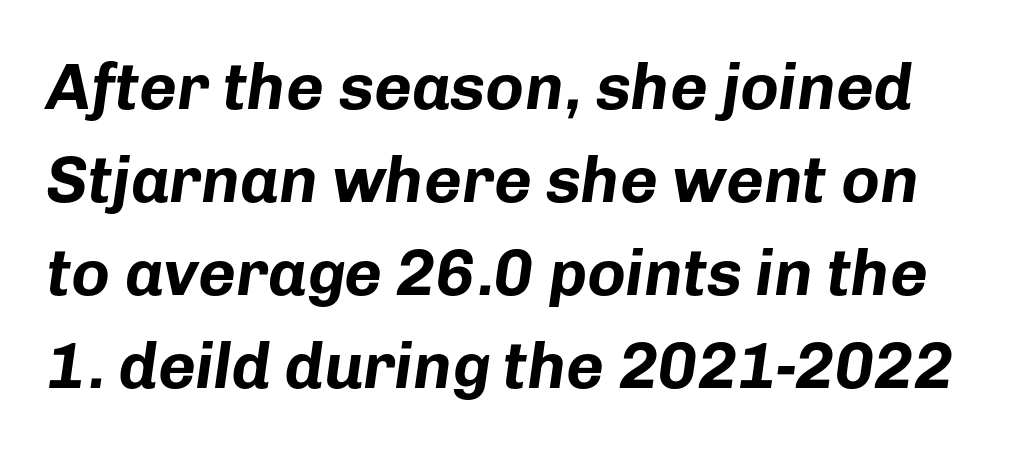
The image shows 65 px bold type, italic (leaning right); set normal line spacing (1.43x), normal letter spacing, not underlined; low stroke contrast and a medium x-height.
